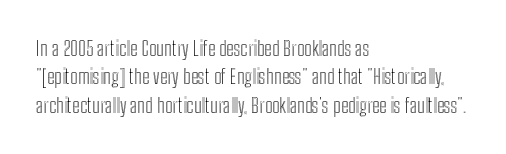
{"italic": "no", "underline": "no", "align": "left", "line_spacing": "normal", "line_spacing_ratio": 1.42, "letter_spacing": "normal", "letter_spacing_em": 0.0, "glyph_px": 20}
